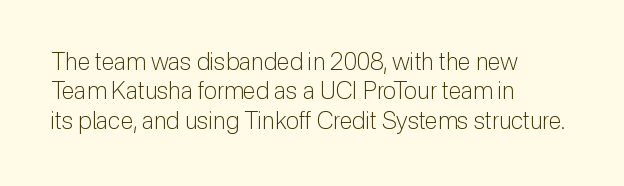
{"italic": "no", "bold": "no", "underline": "no", "align": "left", "line_spacing_ratio": 1.22, "letter_spacing": "normal", "letter_spacing_em": 0.0, "glyph_px": 24}
